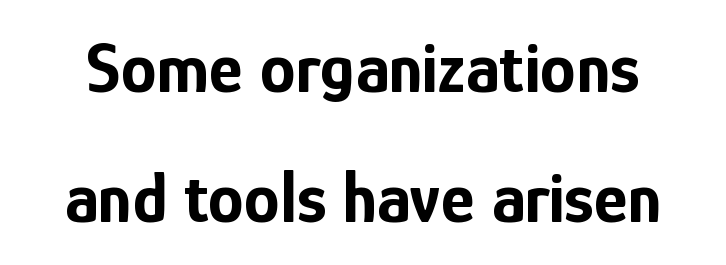
The image shows 72 px bold, condensed sans-serif type, upright; set line spacing 1.8x, normal letter spacing, not underlined; low stroke contrast and a medium x-height.
